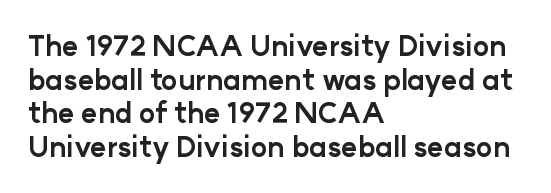
{"serif": "no", "italic": "no", "bold": "yes", "weight": "bold", "width": "normal", "stroke_contrast": "low", "x_height": "medium", "monospaced": "no", "underline": "no", "align": "left", "line_spacing_ratio": 1.2, "letter_spacing": "normal", "letter_spacing_em": 0.0, "glyph_px": 28}
